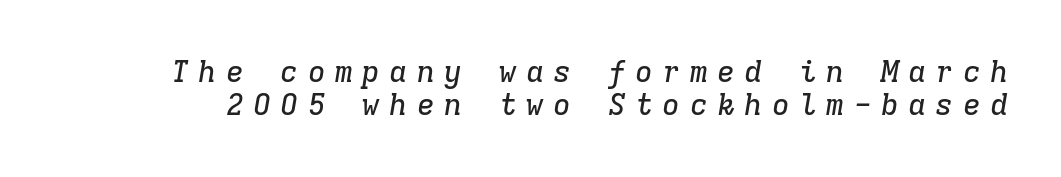
Caption: expanded tracking, letters set apart. The face used here is monospaced, like something from a code editor. Whoever set this chose condensed vertical rhythm over breathing room. Compared with ordinary roman type, these characters are visibly tilted. Each letter's strokes conclude with small projecting serifs. Glance below the letters and you will spot only blank space.
